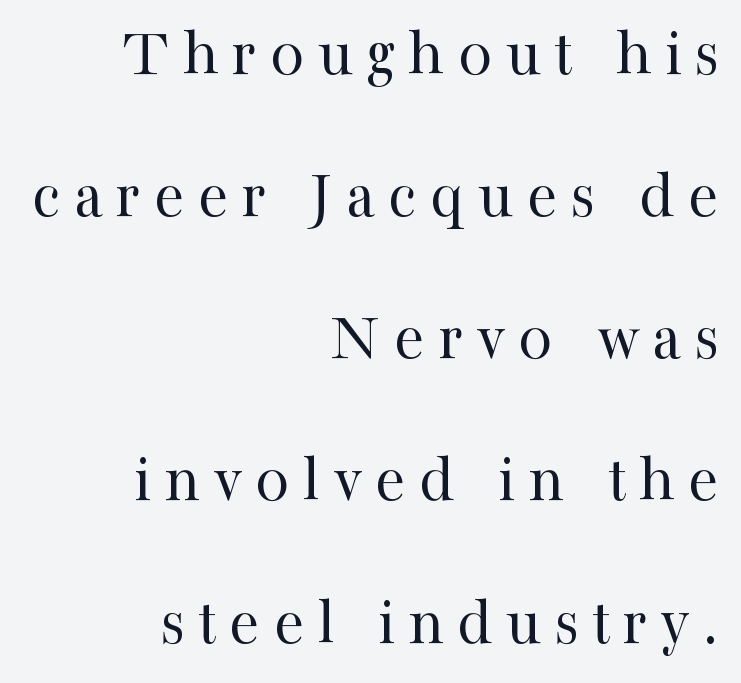
{"serif": "yes", "italic": "no", "bold": "no", "weight": "regular", "width": "normal", "stroke_contrast": "high", "x_height": "medium", "monospaced": "no", "underline": "no", "align": "right", "line_spacing": "loose", "line_spacing_ratio": 2.06, "glyph_px": 69}
